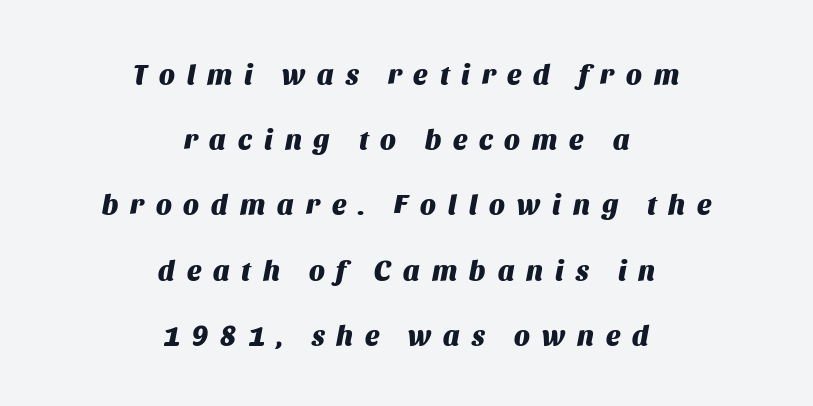
The specimen reads as italic at a glance. The baseline area is clear. You could fit nearly another row in the gap between these rows. The face used here is proportionally spaced, like ordinary book or web type. You could only call the tracking loose — the letters float apart. Strokes here are thick enough to call this a true bold.
